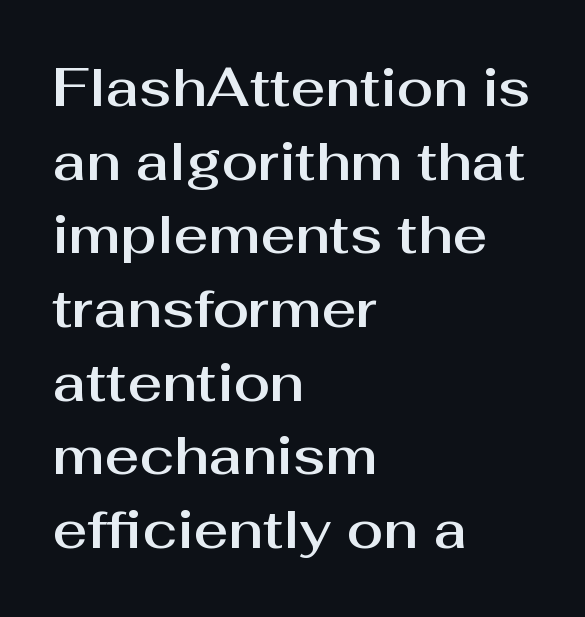
Visually the block forms a straight wall on the left and a jagged coastline on the right. Character widths vary here, with narrow letters taking less room than wide ones. Honestly, the letter spacing is just normal — you wouldn't notice it. In terms of leading, this rendering sits right in the middle.
